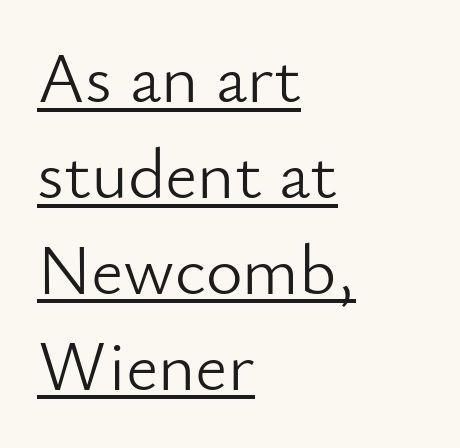
The image shows 71 px light sans-serif type, upright; set left-aligned, normal line spacing (1.35x), normal letter spacing, underlined; low stroke contrast and a small x-height.
